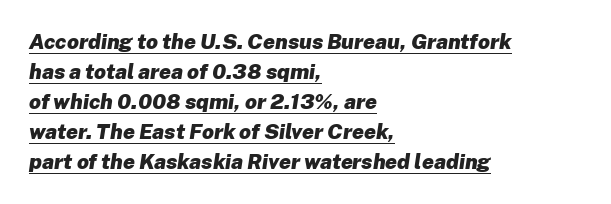
The image shows 21 px bold type, italic (leaning right); set left-aligned, normal line spacing (1.43x), normal letter spacing, underlined.
